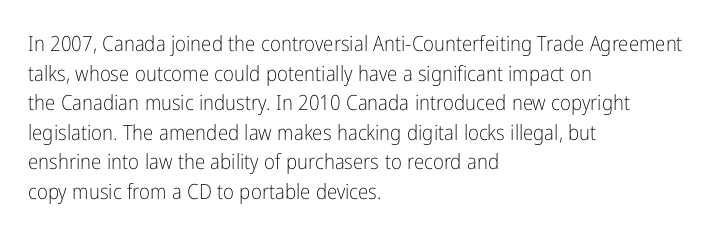
The image shows 21 px text type, upright; set left-aligned, normal line spacing (1.41x), normal letter spacing, not underlined.
